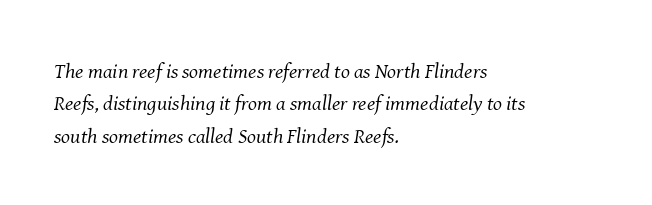
The paragraph has a hard left edge and a soft right edge. You could call the tracking neutral — neither tight nor loose. Is the stroke heavy? The answer is a plain regular-or-lighter. The string is rendered with underlining switched off.
